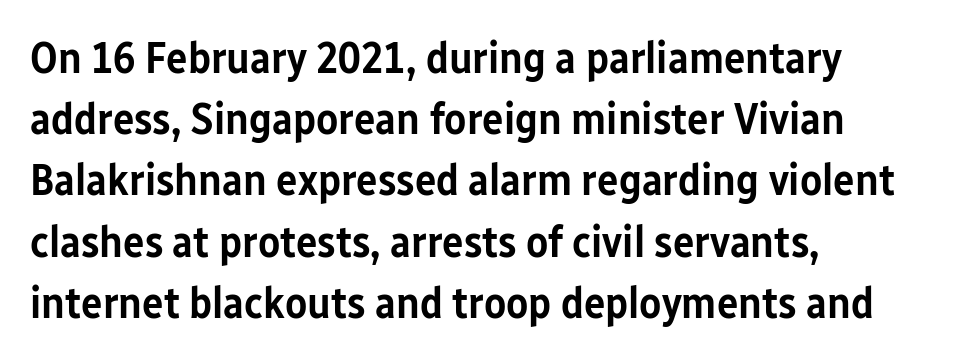
{"serif": "no", "italic": "no", "bold": "semi", "weight": "semibold", "width": "condensed", "stroke_contrast": "low", "x_height": "medium", "monospaced": "no", "underline": "no", "align": "left", "line_spacing": "normal", "line_spacing_ratio": 1.36, "letter_spacing": "normal", "letter_spacing_em": 0.0, "glyph_px": 45}
